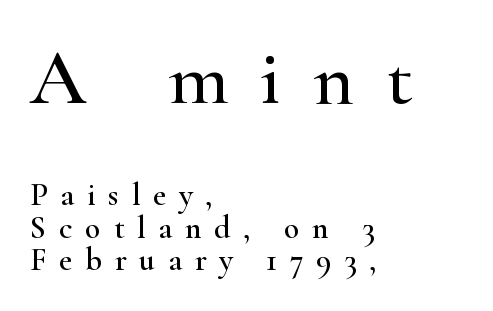
{"serif": "yes", "italic": "no", "width": "wide", "stroke_contrast": "high", "x_height": "small", "monospaced": "no", "underline": "no", "align": "left", "line_spacing": "tight", "line_spacing_ratio": 1.03, "letter_spacing": "wide", "letter_spacing_em": 0.4, "larger_block": "first", "size_ratio": 2.47, "glyph_px": 79}
